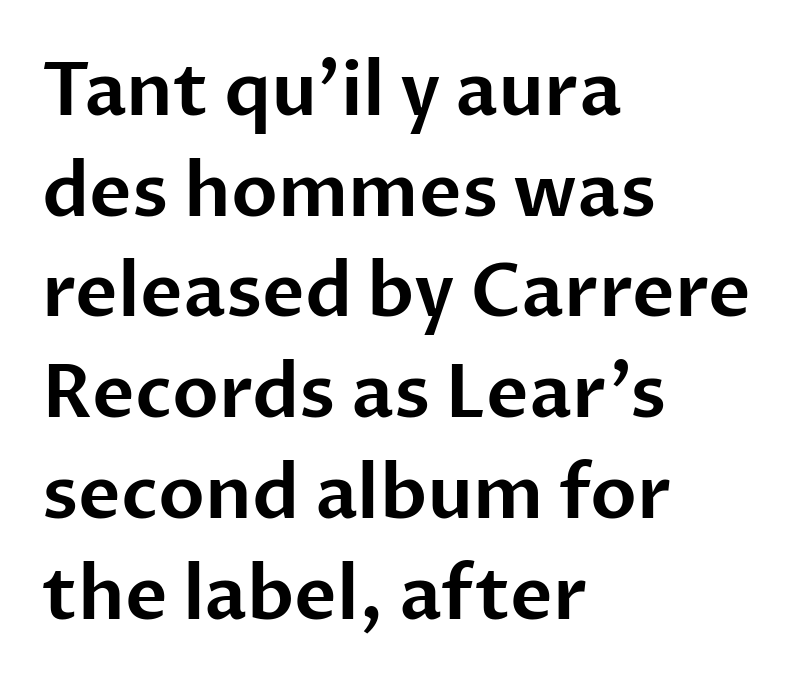
{"serif": "no", "italic": "no", "width": "normal", "stroke_contrast": "low", "x_height": "medium", "monospaced": "no", "underline": "no", "align": "left", "line_spacing": "normal", "line_spacing_ratio": 1.38, "letter_spacing": "normal", "letter_spacing_em": 0.0, "glyph_px": 73}
